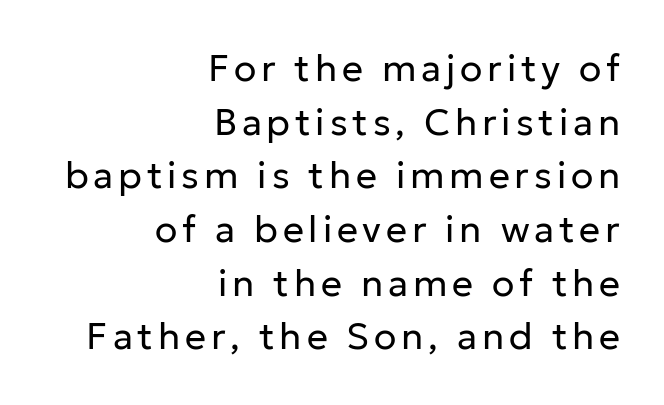
The image shows 37 px regular-weight sans-serif type, upright; set right-aligned, normal line spacing (1.45x), not underlined; low stroke contrast and a medium x-height.
